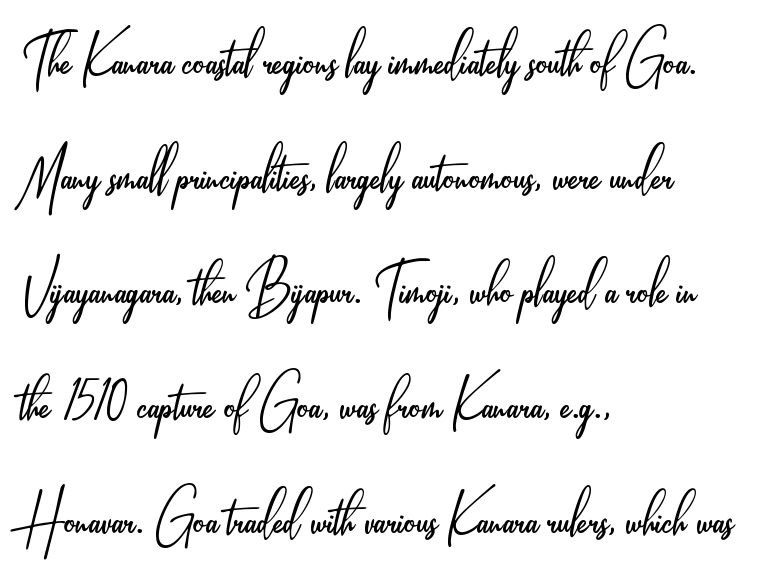
Q: Is the text bold? A: No.
Q: Is the text italic (slanted)? A: Yes.
Q: Is the typeface a serif or a sans-serif typeface? A: Sans-serif.
Q: Is the text underlined? A: No.
Q: How is the paragraph aligned? A: Left-aligned.
Q: Is the spacing between letters normal or unusually wide? A: Normal.
Q: Is the spacing between lines tight, normal or loose? A: Normal.
Q: Width (condensed, normal, or wide)? A: Condensed.
Q: Stroke contrast? A: Low.
Q: x-height? A: Small.
Q: Monospaced? A: No.
